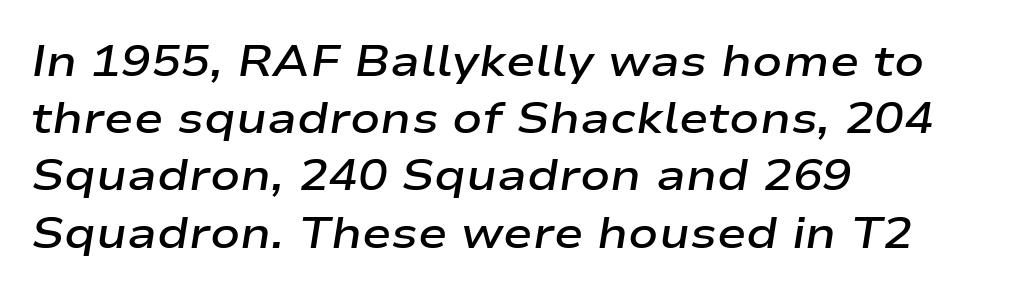
{"italic": "yes", "lean": "right", "slant_degrees": 9, "bold": "semi", "weight": "semibold", "width": "wide", "stroke_contrast": "low", "x_height": "medium", "monospaced": "no", "underline": "no", "align": "left", "line_spacing": "normal", "line_spacing_ratio": 1.3, "letter_spacing": "normal", "letter_spacing_em": 0.0, "glyph_px": 44}
